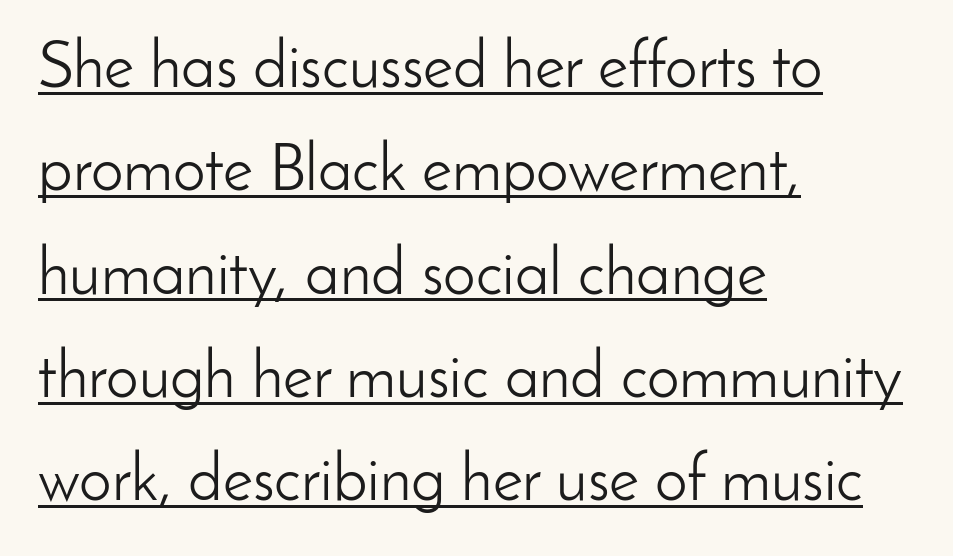
The image shows 65 px light sans-serif type, upright; set left-aligned, normal line spacing (1.59x), normal letter spacing, underlined; low stroke contrast and a small x-height.
